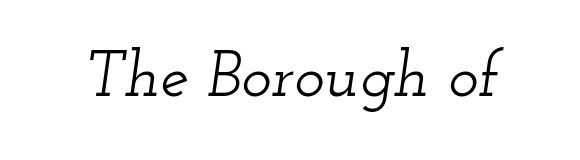
The image shows 64 px wide serif type, italic (leaning right); set normal letter spacing, not underlined; low stroke contrast and a small x-height.
